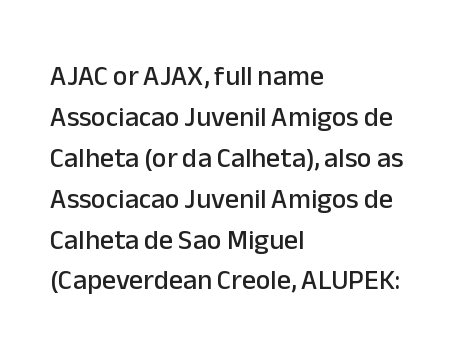
Q: Is the text italic (slanted)? A: No, it is upright.
Q: Is the typeface a serif or a sans-serif typeface? A: Sans-serif.
Q: Is the text underlined? A: No.
Q: How is the paragraph aligned? A: Left-aligned.
Q: Is the spacing between letters normal or unusually wide? A: Normal.
Q: Is the spacing between lines tight, normal or loose? A: Normal.
Q: Width (condensed, normal, or wide)? A: Normal.
Q: Stroke contrast? A: Low.
Q: x-height? A: Medium.
Q: Monospaced? A: No.
